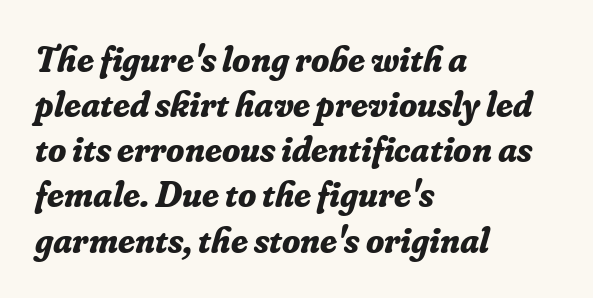
The image shows 37 px bold serif type, italic (leaning right); set left-aligned, line spacing 1.22x, normal letter spacing, not underlined; low stroke contrast and a small x-height.
